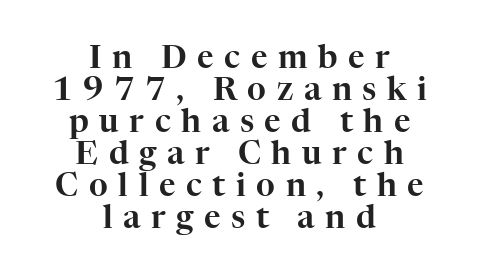
Q: Is the text italic (slanted)? A: No, it is upright.
Q: Is the typeface a serif or a sans-serif typeface? A: Serif.
Q: Is the text underlined? A: No.
Q: How is the paragraph aligned? A: Centered.
Q: Is the spacing between letters normal or unusually wide? A: Unusually wide.
Q: Is the spacing between lines tight, normal or loose? A: Tight.
Q: Width (condensed, normal, or wide)? A: Normal.
Q: Stroke contrast? A: High.
Q: x-height? A: Medium.
Q: Monospaced? A: No.
